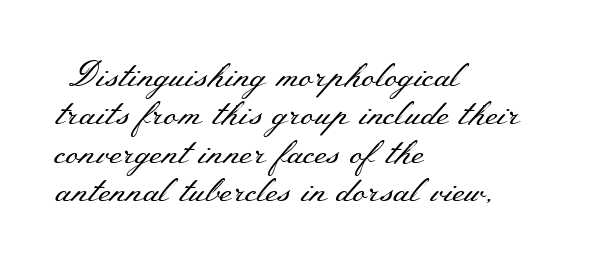
Q: Is the text bold? A: No.
Q: Is the text italic (slanted)? A: Yes.
Q: Is the typeface a serif or a sans-serif typeface? A: Serif.
Q: Is the text underlined? A: No.
Q: How is the paragraph aligned? A: Left-aligned.
Q: Is the spacing between letters normal or unusually wide? A: Normal.
Q: Is the spacing between lines tight, normal or loose? A: Tight.
Q: Width (condensed, normal, or wide)? A: Wide.
Q: Stroke contrast? A: Medium.
Q: x-height? A: Small.
Q: Monospaced? A: No.
